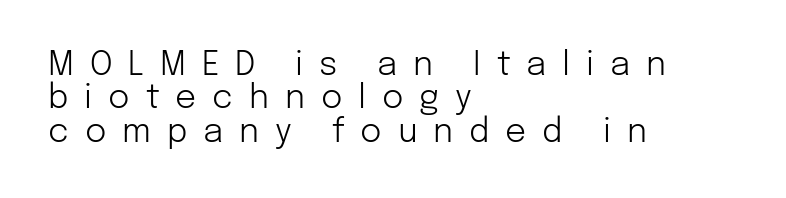
Clear beneath every line of the passage. Letter spacing: wide. No letter is thick-stroked: the sample isn't bold. These lines are set flush left with a ragged right edge.
